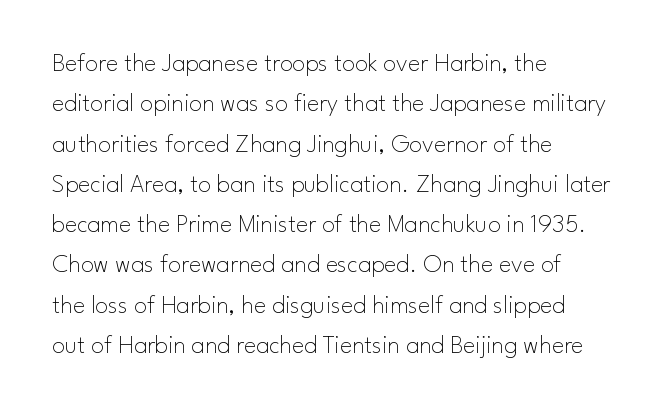
Q: Is the text bold? A: No.
Q: Is the text italic (slanted)? A: No, it is upright.
Q: Is the text underlined? A: No.
Q: How is the paragraph aligned? A: Left-aligned.
Q: Is the spacing between letters normal or unusually wide? A: Normal.
Q: Is the spacing between lines tight, normal or loose? A: Normal.
